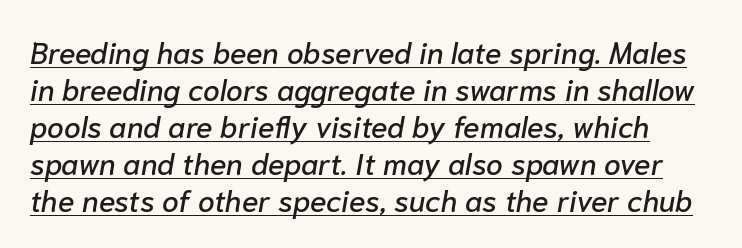
The image shows 30 px text type, italic (leaning right); set line spacing 1.23x, normal letter spacing, underlined; low stroke contrast and a medium x-height.
